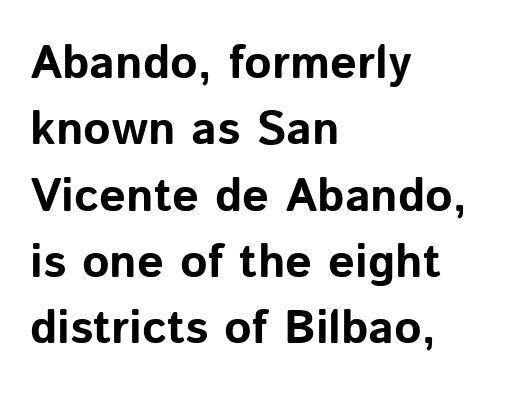
The image shows 47 px bold sans-serif type, upright; set left-aligned, normal line spacing (1.41x), normal letter spacing, not underlined; low stroke contrast and a medium x-height.
